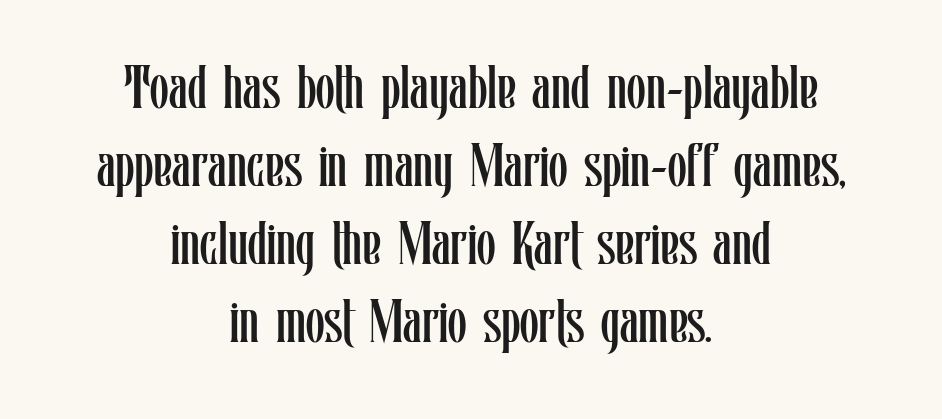
{"italic": "no", "bold": "no", "weight": "regular", "width": "condensed", "stroke_contrast": "low", "x_height": "medium", "monospaced": "no", "underline": "no", "align": "center", "line_spacing": "normal", "line_spacing_ratio": 1.28, "letter_spacing": "normal", "letter_spacing_em": 0.0, "glyph_px": 61}
